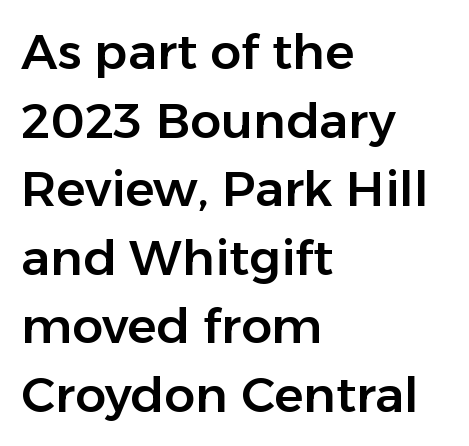
The type family on display is of the sans-serif kind. This sample has the flowing, uneven cadence of proportional lettering. The passage shown stacks its lines at a standard gap. Does the lettering tilt? It doesn't — this is upright. There is no visible air inserted between adjacent glyphs. Letters rest on an invisible, unmarked baseline.
